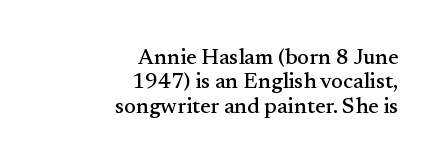
The image shows 22 px text type, upright; set right-aligned, tight line spacing (1.11x), normal letter spacing, not underlined.
